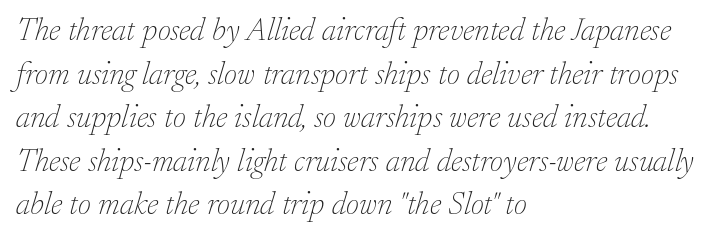
The image shows 32 px thin serif type, italic (leaning right); set left-aligned, normal line spacing (1.36x), normal letter spacing, not underlined; low stroke contrast and a small x-height.
